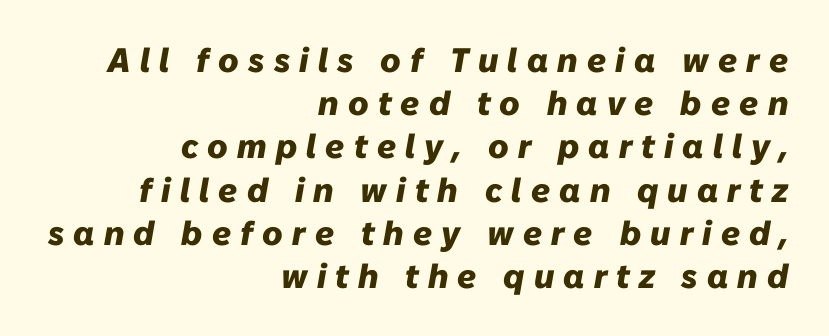
The image shows 34 px heavy type, italic (leaning right); set right-aligned, normal line spacing (1.27x), unusually wide letter spacing (+0.27 em), not underlined; low stroke contrast and a medium x-height.
